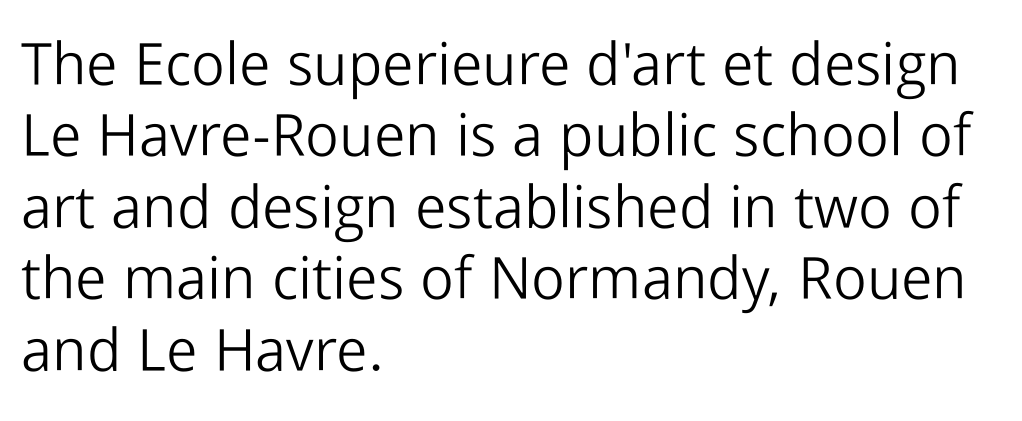
The image shows 59 px light sans-serif type, upright; set left-aligned, line spacing 1.21x, normal letter spacing, not underlined; low stroke contrast and a medium x-height.
